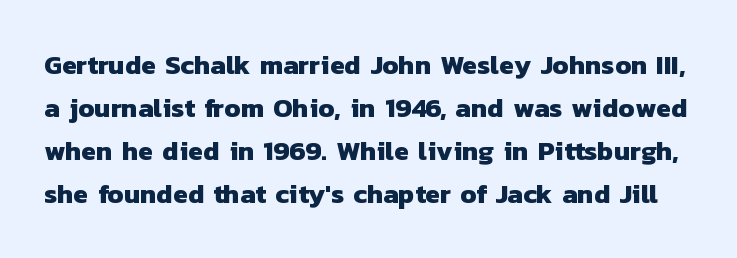
These lines sit exactly where default settings would place them. In terms of weight, the rendering is a true, heavy bold. The area under the type is left untouched. The letterforms sit shoulder to shoulder at normal distance.
